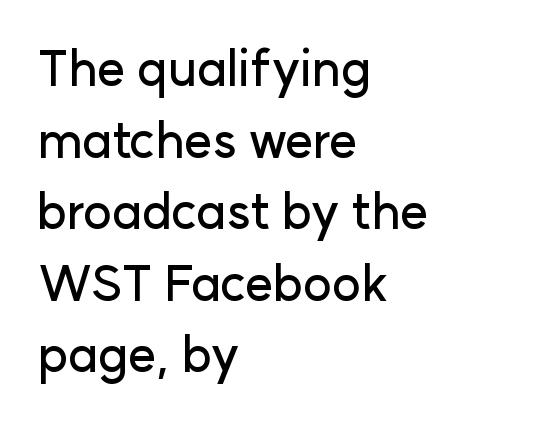
The image shows 49 px sans-serif type, upright; set left-aligned, normal line spacing (1.46x), normal letter spacing, not underlined; low stroke contrast and a medium x-height.
